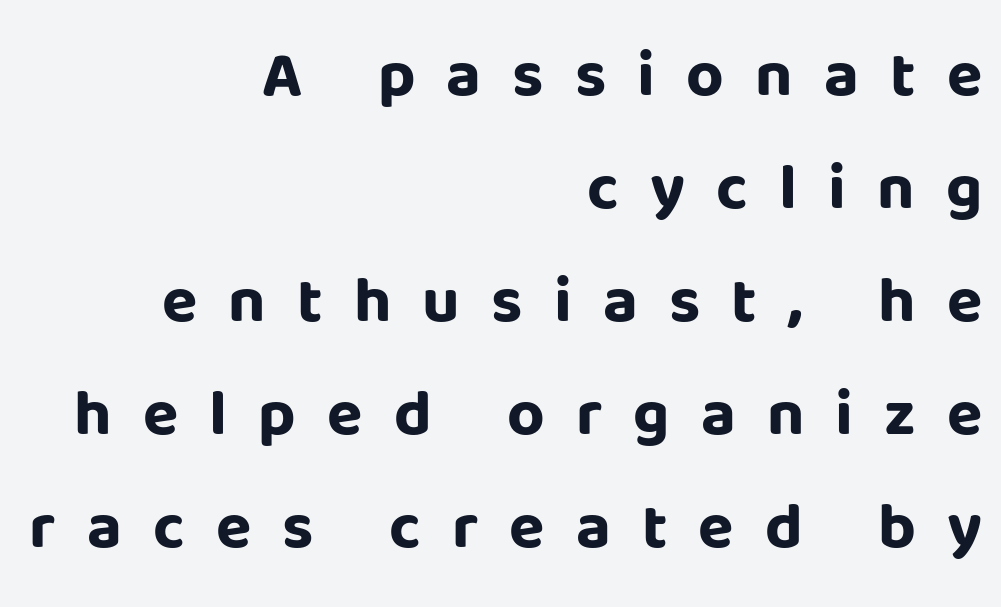
{"serif": "no", "italic": "no", "bold": "yes", "weight": "bold", "width": "normal", "stroke_contrast": "low", "x_height": "large", "monospaced": "no", "underline": "no", "align": "right", "line_spacing_ratio": 1.74, "letter_spacing": "wide", "letter_spacing_em": 0.48, "glyph_px": 65}
